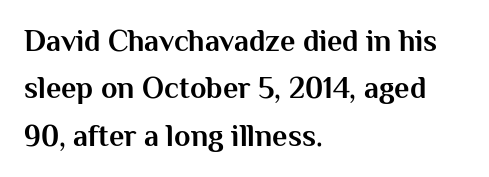
Q: Is the text bold? A: Yes.
Q: Is the text italic (slanted)? A: No, it is upright.
Q: Is the typeface a serif or a sans-serif typeface? A: Sans-serif.
Q: Is the text underlined? A: No.
Q: How is the paragraph aligned? A: Left-aligned.
Q: Is the spacing between letters normal or unusually wide? A: Normal.
Q: Is the spacing between lines tight, normal or loose? A: Normal.
Q: Width (condensed, normal, or wide)? A: Normal.
Q: Stroke contrast? A: Medium.
Q: x-height? A: Medium.
Q: Monospaced? A: No.
